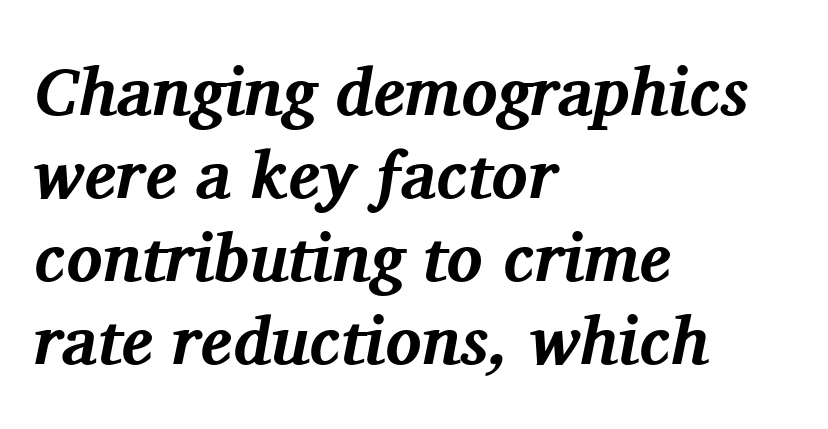
Q: Is the text bold? A: Yes.
Q: Is the text italic (slanted)? A: Yes, it leans right by about 11 degrees.
Q: Is the typeface a serif or a sans-serif typeface? A: Serif.
Q: Is the text underlined? A: No.
Q: How is the paragraph aligned? A: Left-aligned.
Q: Is the spacing between letters normal or unusually wide? A: Normal.
Q: Width (condensed, normal, or wide)? A: Normal.
Q: Stroke contrast? A: Medium.
Q: x-height? A: Medium.
Q: Monospaced? A: No.
